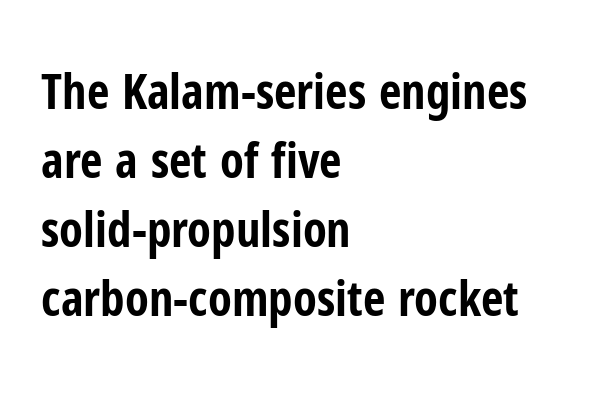
The image shows 49 px bold, condensed sans-serif type, upright; set left-aligned, normal line spacing (1.41x), normal letter spacing, not underlined; low stroke contrast and a medium x-height.
